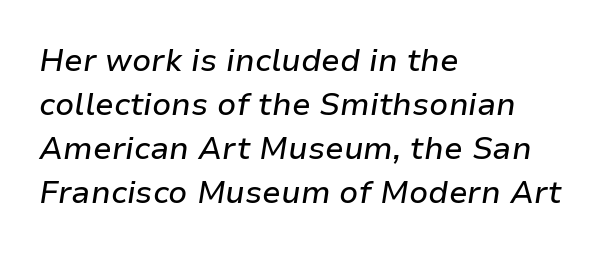
A normal amount of white space separates one row of letters from the next. The letterforms sit shoulder to shoulder at normal distance. Plain, unruled lines of type. The ragged edge is on the right, which tells us the setting is flush left.
